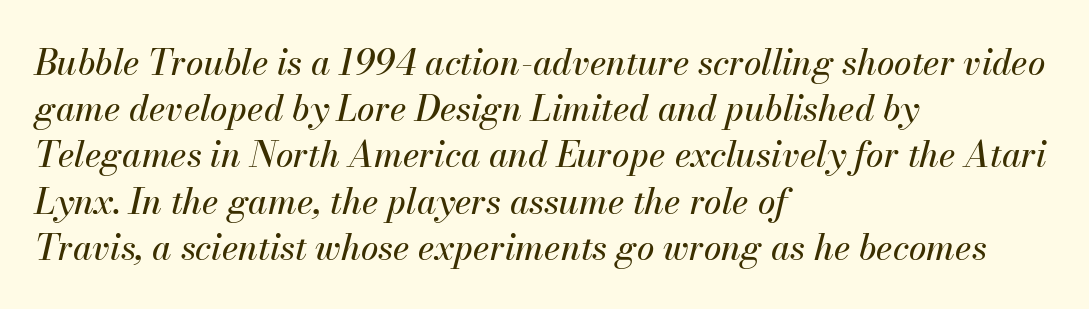
The image shows 35 px text type, italic (leaning right); set left-aligned, normal line spacing (1.32x), normal letter spacing, not underlined; medium stroke contrast and a small x-height.
